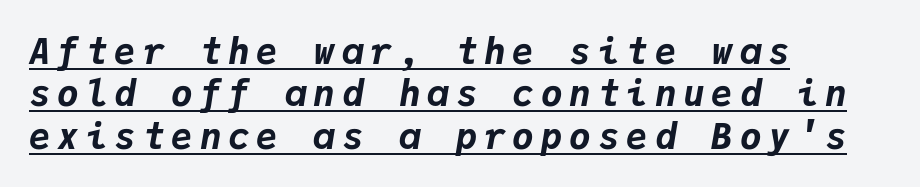
{"italic": "yes", "lean": "right", "slant_degrees": 9, "bold": "yes", "weight": "bold", "width": "normal", "stroke_contrast": "low", "x_height": "medium", "monospaced": "yes", "underline": "yes", "align": "left", "line_spacing_ratio": 1.18, "glyph_px": 36}
